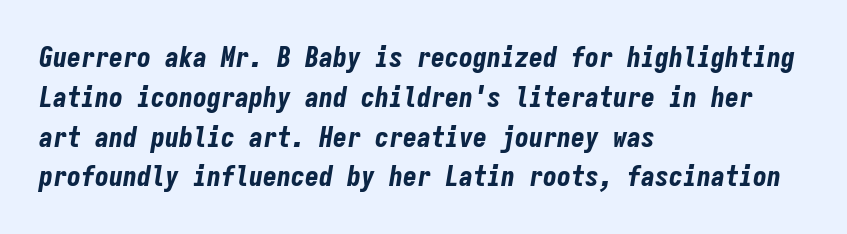
The image shows 28 px bold, condensed type, italic (leaning right), monospaced; set left-aligned, normal line spacing (1.42x), normal letter spacing, not underlined; low stroke contrast and a medium x-height.
